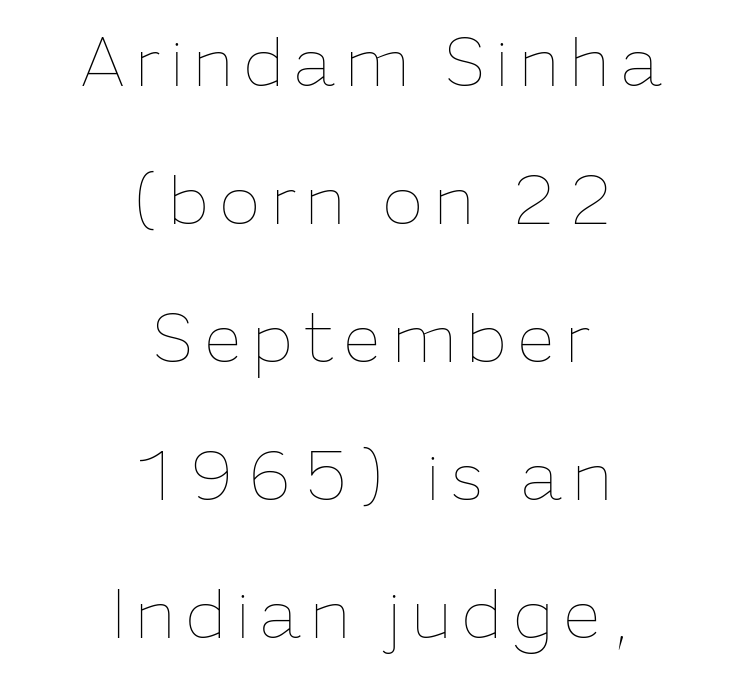
{"italic": "no", "bold": "no", "weight": "thin", "width": "normal", "stroke_contrast": "low", "x_height": "medium", "monospaced": "no", "underline": "no", "align": "center", "line_spacing": "loose", "line_spacing_ratio": 2.0, "glyph_px": 69}
